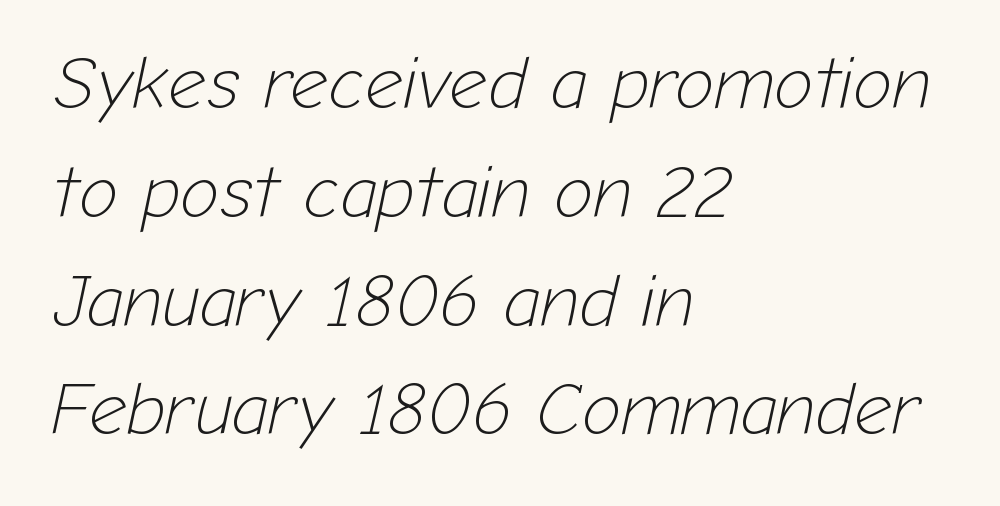
Q: Is the text bold? A: No.
Q: Is the text italic (slanted)? A: Yes, it leans right by about 12 degrees.
Q: Is the text underlined? A: No.
Q: How is the paragraph aligned? A: Left-aligned.
Q: Is the spacing between letters normal or unusually wide? A: Normal.
Q: Is the spacing between lines tight, normal or loose? A: Normal.
Q: Width (condensed, normal, or wide)? A: Normal.
Q: Stroke contrast? A: Low.
Q: x-height? A: Medium.
Q: Monospaced? A: No.
